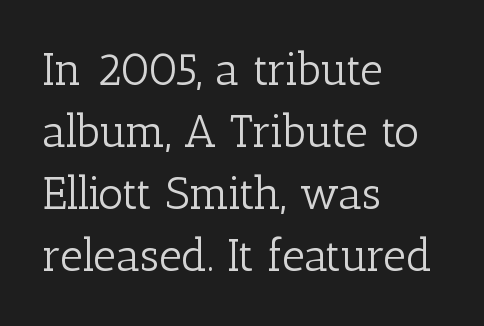
The face looks like a standard text weight, possibly lighter. In terms of letterform style, serifs are clearly present. Alignment: flush left. The block of text has a typical density, with ordinary space between rows.
